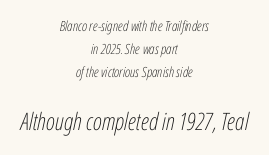
Just letters on the line, the space beneath them empty. Unbolded letterforms with no extra heft. Larger block? The one below; the one above is distinctly smaller. Each word holds together tightly as a unit, with standard inter-letter gaps. Notice how the passage keeps no hard edge, just a central spine. Observe the lean: these are italic letterforms.
